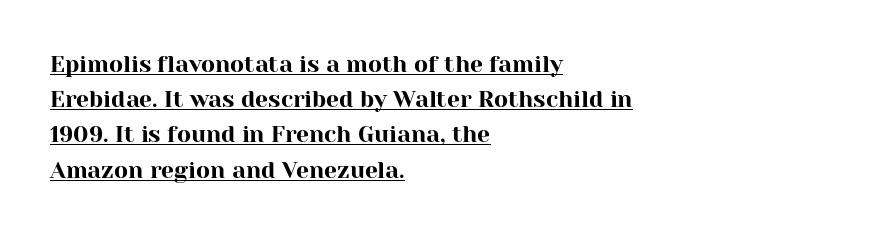
The sample's only ornament is a line tracing under the words. Does the copy run flush right? No — it runs flush left. The font's upright variant was chosen for this text. The letters sit at their default tracking, neither squeezed nor spread. Leading: standard.
